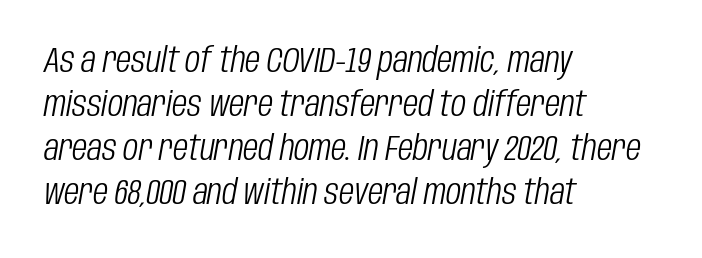
The image shows 35 px light, condensed type, italic (leaning right); set left-aligned, normal line spacing (1.26x), normal letter spacing, not underlined; low stroke contrast and a large x-height.
